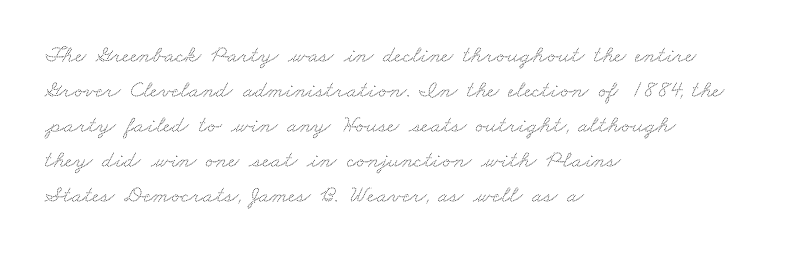
Students, note that the glyphs here touch the page at normal intervals. Left-aligned paragraph, ragged on the right. Check the space under the baseline: it is left empty. Notice how descenders clear the ascenders below comfortably — that's standard leading.
